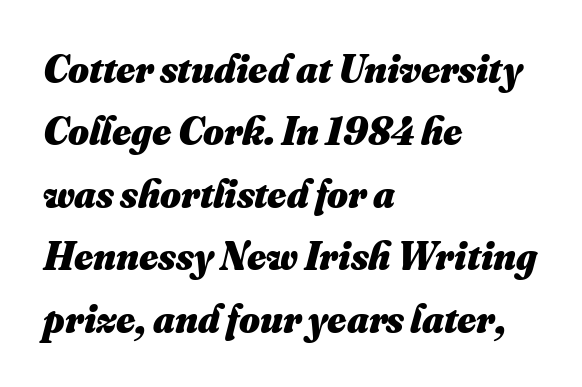
The designer left line spacing at the default. The letters are bold, with thick, heavy strokes. The rendering keeps characters at their native spacing. The rendering uses natural spacing where letterforms have individual widths. If you drew a ruler down the left edge, every line would touch it. Bare-footed words on every line.
